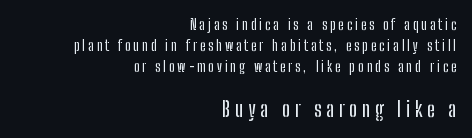
The image shows 21 px text type, upright; set right-aligned, normal line spacing (1.5x), unusually wide letter spacing (+0.22 em), not underlined; the second (bottom) block is 1.5x larger.
